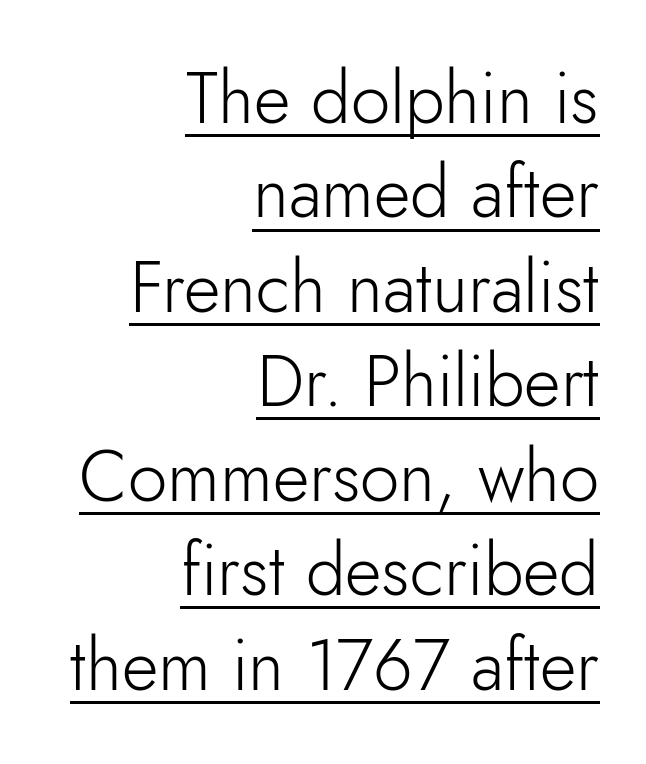
{"serif": "no", "italic": "no", "bold": "no", "weight": "light", "width": "normal", "stroke_contrast": "low", "x_height": "small", "monospaced": "no", "underline": "yes", "align": "right", "line_spacing": "normal", "line_spacing_ratio": 1.33, "letter_spacing": "normal", "letter_spacing_em": 0.0, "glyph_px": 71}
